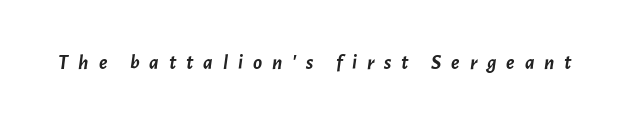
Q: Is the text bold? A: Yes.
Q: Is the text italic (slanted)? A: Yes, it leans right by about 7 degrees.
Q: Is the text underlined? A: No.
Q: Is the spacing between letters normal or unusually wide? A: Unusually wide.
